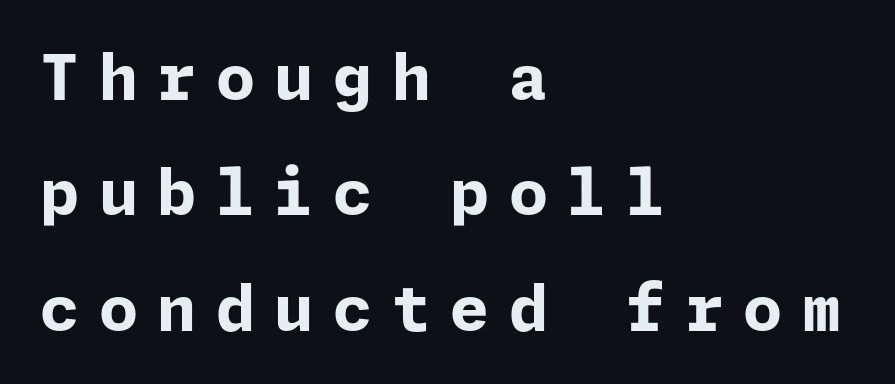
The font is running at its bold setting. Nope, no serifs anywhere on these letters. No italicization has been applied; the sample stays upright. Check the space under the baseline: it is left empty.
